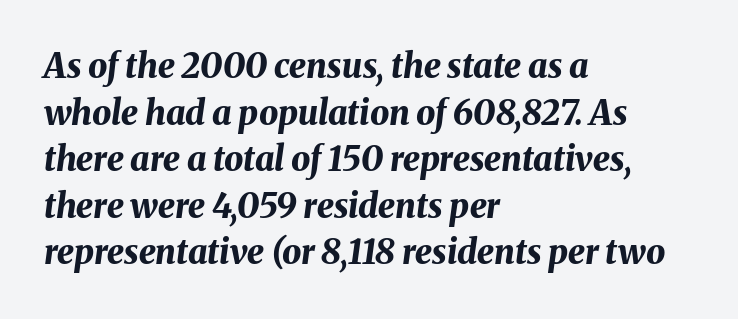
Q: Is the text bold? A: Yes.
Q: Is the text italic (slanted)? A: Yes, it leans right by about 8 degrees.
Q: Is the text underlined? A: No.
Q: How is the paragraph aligned? A: Left-aligned.
Q: Is the spacing between letters normal or unusually wide? A: Normal.
Q: Is the spacing between lines tight, normal or loose? A: Normal.
Q: Width (condensed, normal, or wide)? A: Normal.
Q: Stroke contrast? A: Medium.
Q: x-height? A: Medium.
Q: Monospaced? A: No.
